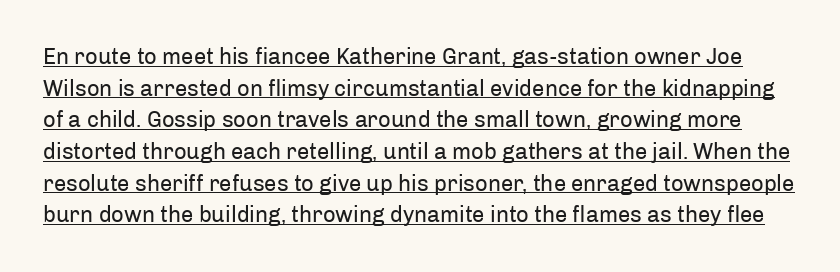
The image shows 22 px text type, upright; set normal line spacing (1.44x), normal letter spacing, underlined.
